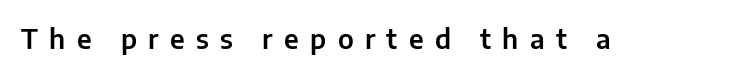
Is the letter spacing exaggerated? Yes — the characters are pushed far apart. Underlining? Definitely not there. Italic: no, the glyphs are upright roman.
